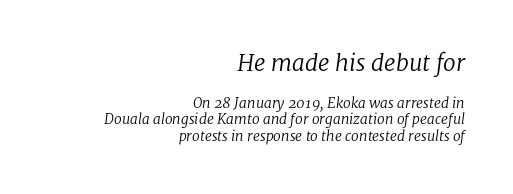
The image shows 23 px text type, italic (leaning right); set right-aligned, line spacing 1.19x, normal letter spacing, not underlined; the first (top) block is 1.64x larger.
